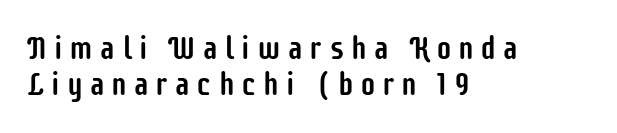
{"serif": "no", "italic": "no", "width": "condensed", "stroke_contrast": "low", "x_height": "large", "monospaced": "no", "underline": "no", "align": "left", "line_spacing": "tight", "line_spacing_ratio": 1.13, "glyph_px": 32}
